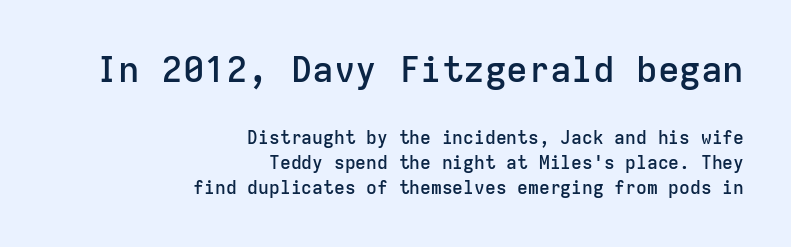
{"serif": "no", "italic": "no", "bold": "semi", "weight": "semibold", "width": "normal", "stroke_contrast": "low", "x_height": "medium", "monospaced": "yes", "underline": "no", "align": "right", "line_spacing": "normal", "line_spacing_ratio": 1.39, "letter_spacing": "normal", "letter_spacing_em": 0.0, "larger_block": "first", "size_ratio": 2.0, "glyph_px": 36}
